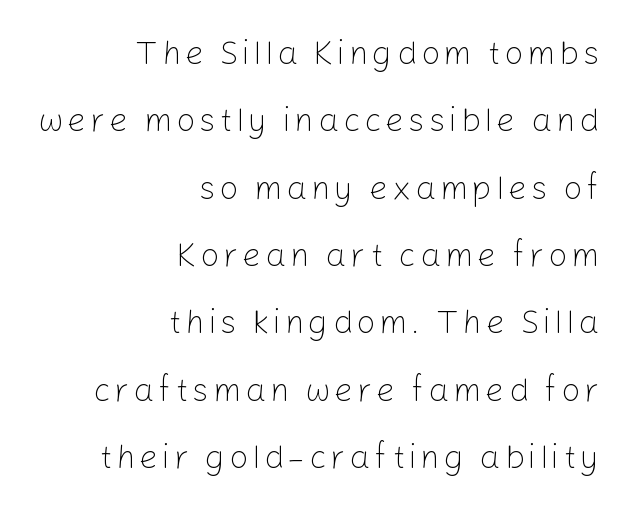
{"serif": "no", "italic": "no", "bold": "no", "weight": "light", "width": "normal", "stroke_contrast": "low", "x_height": "medium", "monospaced": "no", "underline": "no", "align": "right", "line_spacing": "loose", "line_spacing_ratio": 2.04, "glyph_px": 33}
